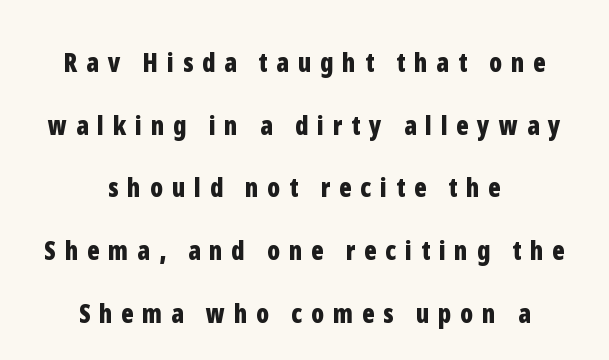
The image shows 26 px bold type, upright; set centered, loose line spacing (2.41x), unusually wide letter spacing (+0.34 em), not underlined.
